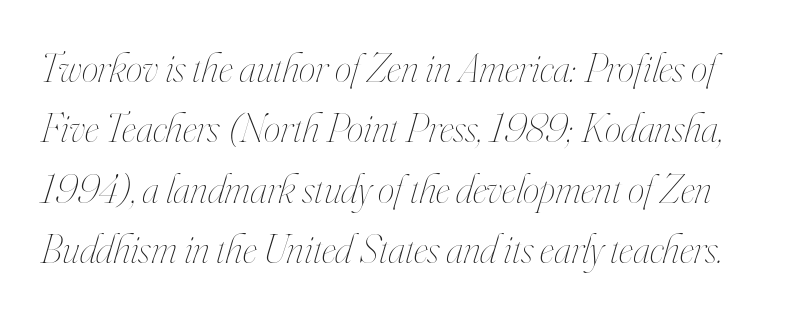
{"italic": "yes", "lean": "right", "slant_degrees": 16, "bold": "no", "weight": "thin", "width": "condensed", "stroke_contrast": "high", "x_height": "small", "monospaced": "no", "underline": "no", "line_spacing": "normal", "line_spacing_ratio": 1.44, "letter_spacing": "normal", "letter_spacing_em": 0.0, "glyph_px": 42}
